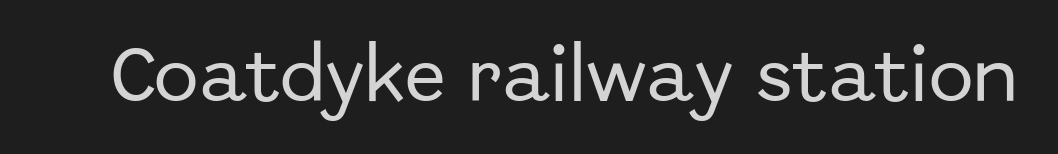
The image shows 60 px sans-serif type, upright; set normal letter spacing, not underlined; low stroke contrast and a medium x-height.
